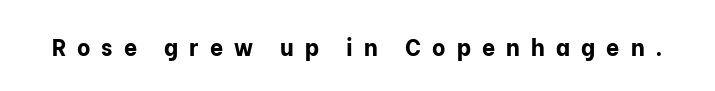
Q: Is the text bold? A: Yes.
Q: Is the text italic (slanted)? A: No, it is upright.
Q: Is the text underlined? A: No.
Q: Is the spacing between letters normal or unusually wide? A: Unusually wide.
